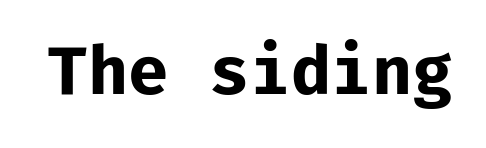
Q: Is the text bold? A: Yes.
Q: Is the text italic (slanted)? A: No, it is upright.
Q: Is the typeface a serif or a sans-serif typeface? A: Sans-serif.
Q: Is the text underlined? A: No.
Q: Is the spacing between letters normal or unusually wide? A: Normal.
Q: Width (condensed, normal, or wide)? A: Normal.
Q: Stroke contrast? A: Low.
Q: x-height? A: Medium.
Q: Monospaced? A: Yes.
